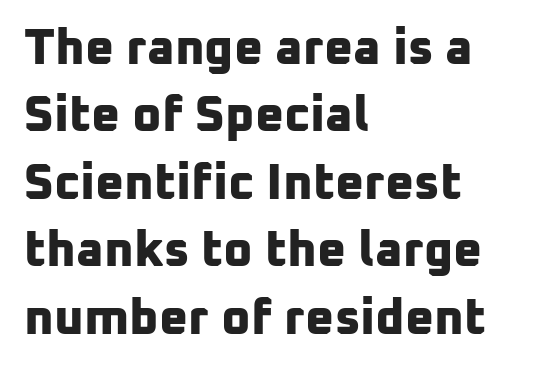
Q: Is the text bold? A: Yes.
Q: Is the typeface a serif or a sans-serif typeface? A: Sans-serif.
Q: Is the text underlined? A: No.
Q: How is the paragraph aligned? A: Left-aligned.
Q: Is the spacing between letters normal or unusually wide? A: Normal.
Q: Is the spacing between lines tight, normal or loose? A: Normal.
Q: Width (condensed, normal, or wide)? A: Normal.
Q: Stroke contrast? A: Low.
Q: x-height? A: Medium.
Q: Monospaced? A: No.
